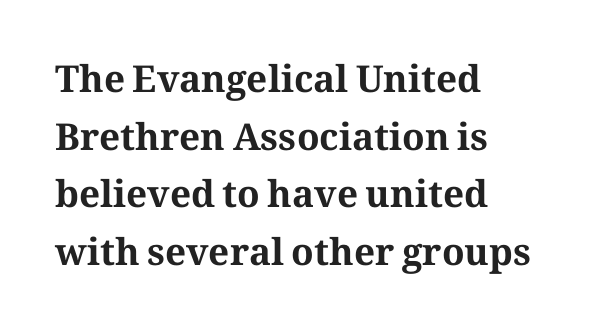
{"serif": "yes", "italic": "no", "bold": "yes", "weight": "bold", "width": "normal", "stroke_contrast": "medium", "x_height": "medium", "monospaced": "no", "underline": "no", "align": "left", "line_spacing": "normal", "line_spacing_ratio": 1.56, "letter_spacing": "normal", "letter_spacing_em": 0.0, "glyph_px": 37}
